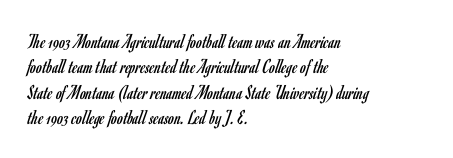
The image shows 21 px text type; set left-aligned, line spacing 1.21x, normal letter spacing, not underlined.
